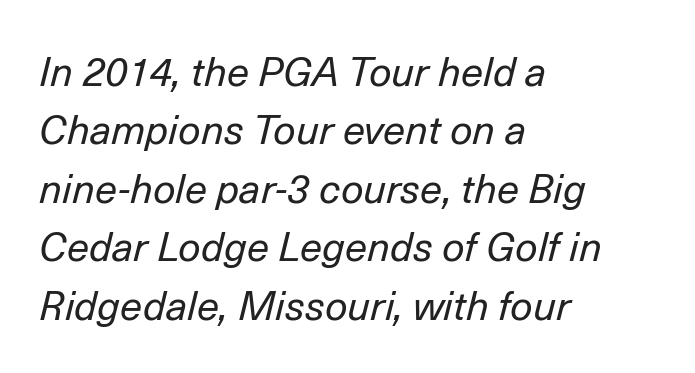
{"italic": "yes", "lean": "right", "slant_degrees": 14, "bold": "no", "weight": "regular", "width": "normal", "stroke_contrast": "low", "x_height": "medium", "monospaced": "no", "underline": "no", "align": "left", "line_spacing": "normal", "line_spacing_ratio": 1.46, "letter_spacing": "normal", "letter_spacing_em": 0.0, "glyph_px": 40}
